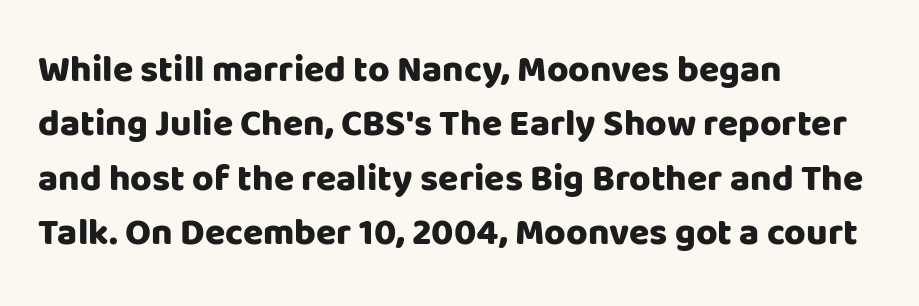
Q: Is the text bold? A: Yes.
Q: Is the text italic (slanted)? A: No, it is upright.
Q: Is the typeface a serif or a sans-serif typeface? A: Sans-serif.
Q: Is the text underlined? A: No.
Q: How is the paragraph aligned? A: Left-aligned.
Q: Is the spacing between letters normal or unusually wide? A: Normal.
Q: Is the spacing between lines tight, normal or loose? A: Normal.
Q: Width (condensed, normal, or wide)? A: Normal.
Q: Stroke contrast? A: Low.
Q: x-height? A: Large.
Q: Monospaced? A: No.
